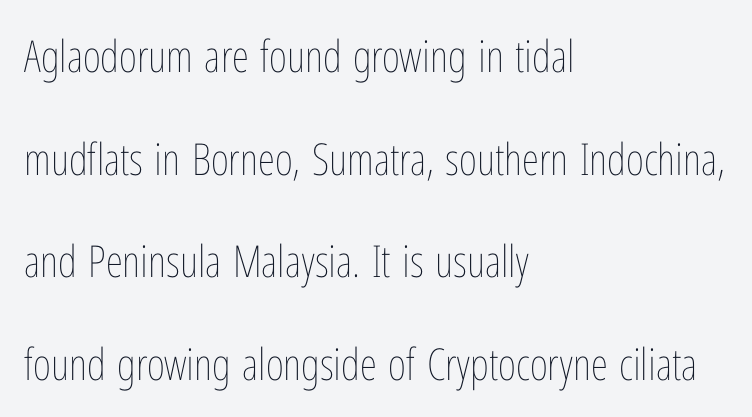
A bare baseline throughout the passage. Rendered with straight, roman letterforms. Do the characters align in a grid? No, the font is proportional. Compared with typical body copy, the letter spacing here is the same.
